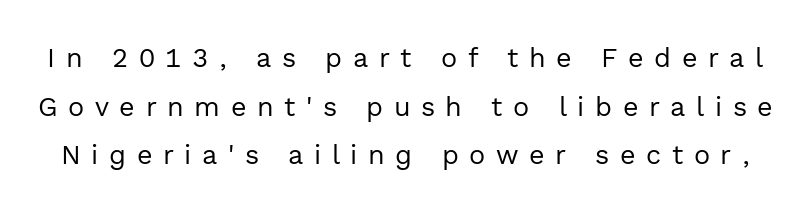
Q: Is the text bold? A: No.
Q: Is the text italic (slanted)? A: No, it is upright.
Q: Is the text underlined? A: No.
Q: Is the spacing between letters normal or unusually wide? A: Unusually wide.
